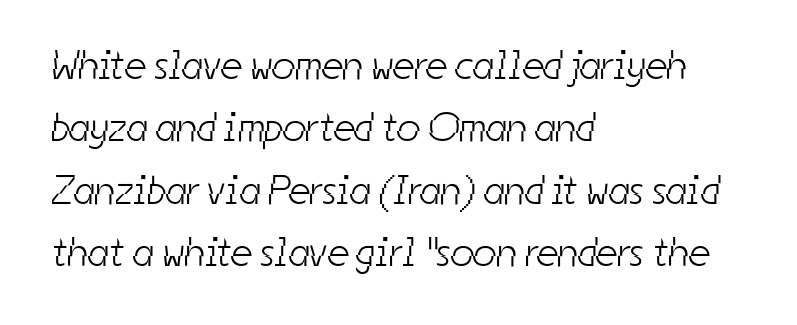
Unbolded letterforms with no extra heft. Vertical spacing — default. Short note: letters normally spaced. Do the characters align in a grid? No, the font is proportional. The baseline area is clear.
